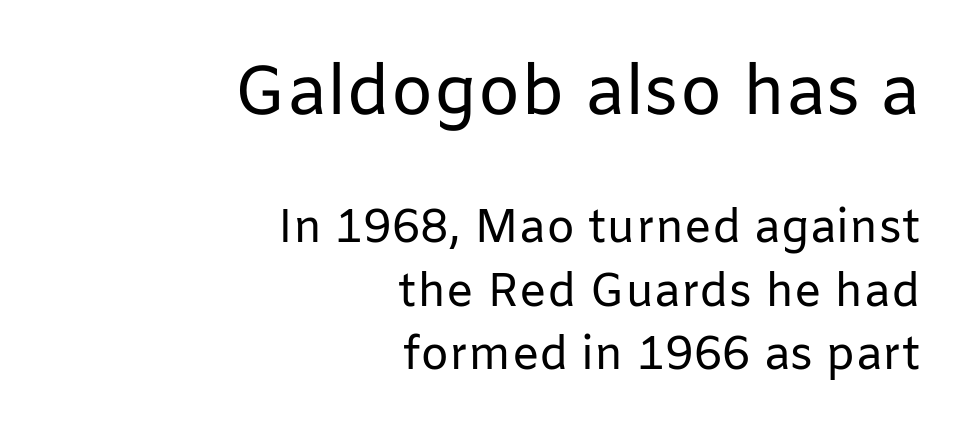
Q: Is the text bold? A: No.
Q: Is the text italic (slanted)? A: No, it is upright.
Q: Is the typeface a serif or a sans-serif typeface? A: Sans-serif.
Q: Is the text underlined? A: No.
Q: How is the paragraph aligned? A: Right-aligned.
Q: Is the spacing between letters normal or unusually wide? A: Normal.
Q: Is the spacing between lines tight, normal or loose? A: Normal.
Q: Which block of text is set in a larger size, the first (top) or the second (bottom)? A: The first (top) one.
Q: Width (condensed, normal, or wide)? A: Normal.
Q: Stroke contrast? A: Low.
Q: x-height? A: Medium.
Q: Monospaced? A: No.
